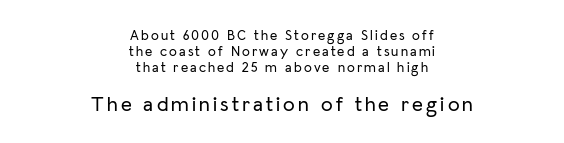
Q: Is the text italic (slanted)? A: No, it is upright.
Q: Is the text underlined? A: No.
Q: How is the paragraph aligned? A: Centered.
Q: Is the spacing between lines tight, normal or loose? A: Tight.
Q: Which block of text is set in a larger size, the first (top) or the second (bottom)? A: The second (bottom) one.
